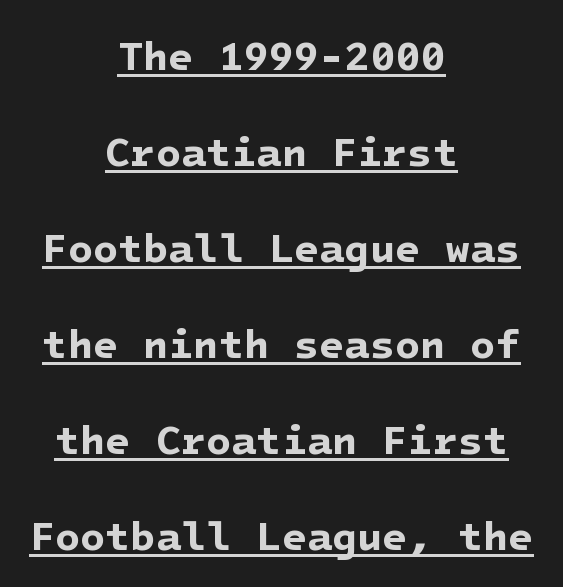
The image shows 41 px bold sans-serif type; set centered, loose line spacing (2.34x), normal letter spacing, underlined; low stroke contrast and a medium x-height.
